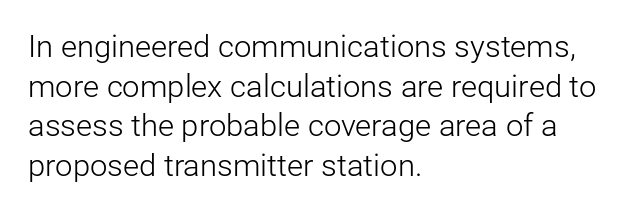
{"serif": "no", "italic": "no", "bold": "no", "weight": "light", "width": "normal", "stroke_contrast": "low", "x_height": "medium", "monospaced": "no", "underline": "no", "align": "left", "line_spacing": "normal", "line_spacing_ratio": 1.28, "letter_spacing": "normal", "letter_spacing_em": 0.0, "glyph_px": 31}
